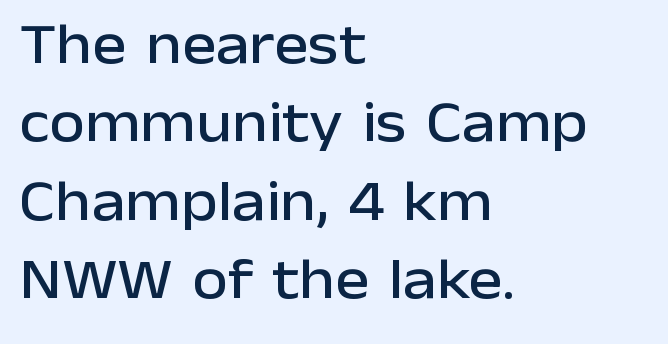
A normal amount of white space separates one row of letters from the next. The letters carry no serifs — their stems end cleanly without finishing strokes. Do the letters lean? They stand straight. The paragraph shown leans on its left margin. Lines of text with bare space underneath. Is this a fixed-width face? No — the glyphs have proportional, varying widths.
